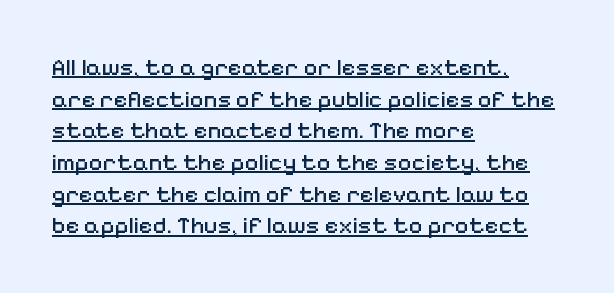
Q: Is the text bold? A: No.
Q: Is the text italic (slanted)? A: No, it is upright.
Q: Is the text underlined? A: Yes.
Q: How is the paragraph aligned? A: Left-aligned.
Q: Is the spacing between letters normal or unusually wide? A: Normal.
Q: Is the spacing between lines tight, normal or loose? A: Normal.
